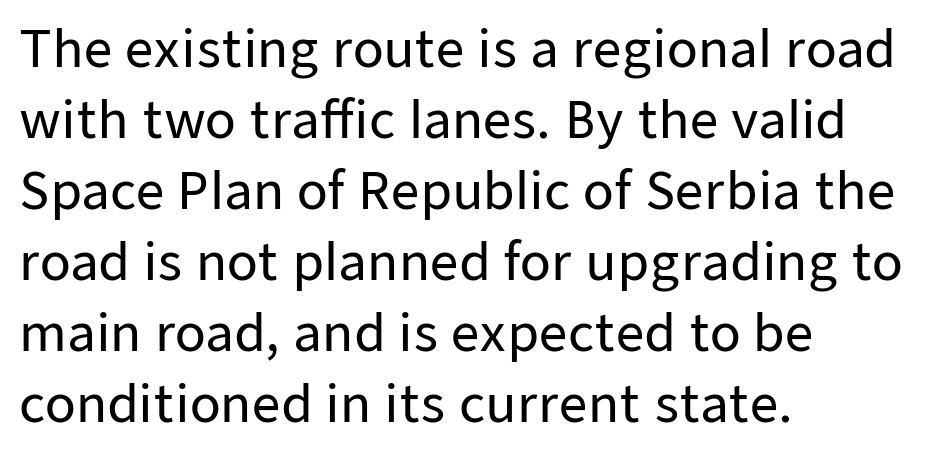
{"serif": "no", "italic": "no", "width": "normal", "stroke_contrast": "low", "x_height": "medium", "monospaced": "no", "underline": "no", "align": "left", "line_spacing": "normal", "line_spacing_ratio": 1.42, "letter_spacing": "normal", "letter_spacing_em": 0.0, "glyph_px": 50}
